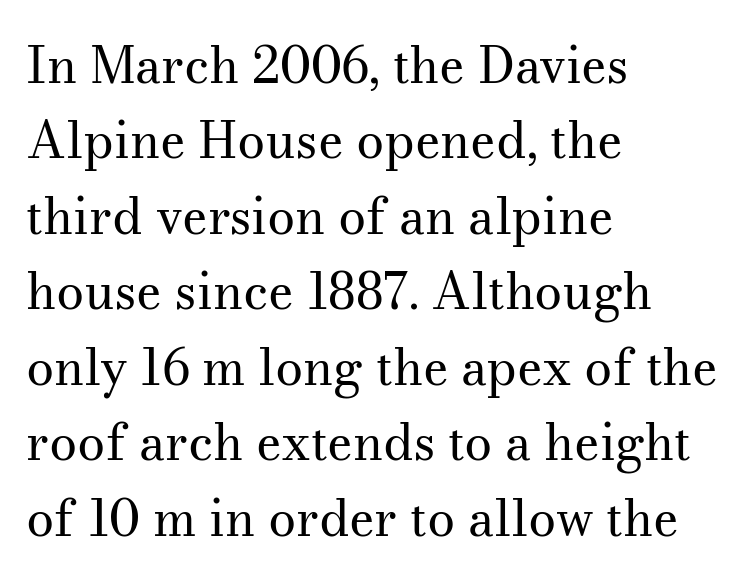
Leading matches the norm, producing a regular column. The area under the type is left untouched. The typography opts for an upright posture over an oblique one. Are there feet on the stems? There are — it's a serif. Think of a printed novel: that variable character pitch is what you see here. The face used here is rendered with its standard letterfit.
